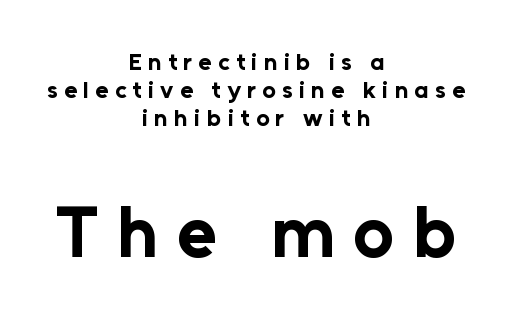
{"serif": "no", "italic": "no", "bold": "yes", "weight": "bold", "width": "normal", "stroke_contrast": "low", "x_height": "medium", "monospaced": "no", "underline": "no", "align": "center", "line_spacing_ratio": 1.16, "letter_spacing": "wide", "letter_spacing_em": 0.26, "larger_block": "second", "size_ratio": 3.0, "glyph_px": 72}
